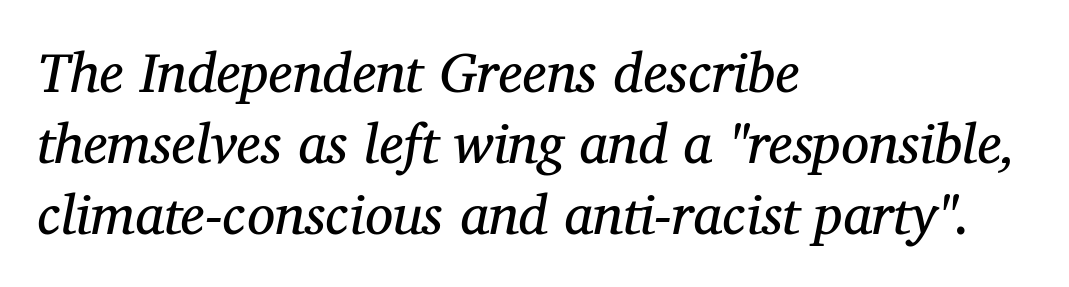
Q: Is the text bold? A: No.
Q: Is the text italic (slanted)? A: Yes, it leans right by about 12 degrees.
Q: Is the typeface a serif or a sans-serif typeface? A: Serif.
Q: Is the text underlined? A: No.
Q: How is the paragraph aligned? A: Left-aligned.
Q: Is the spacing between letters normal or unusually wide? A: Normal.
Q: Is the spacing between lines tight, normal or loose? A: Normal.
Q: Width (condensed, normal, or wide)? A: Normal.
Q: Stroke contrast? A: Medium.
Q: x-height? A: Medium.
Q: Monospaced? A: No.
